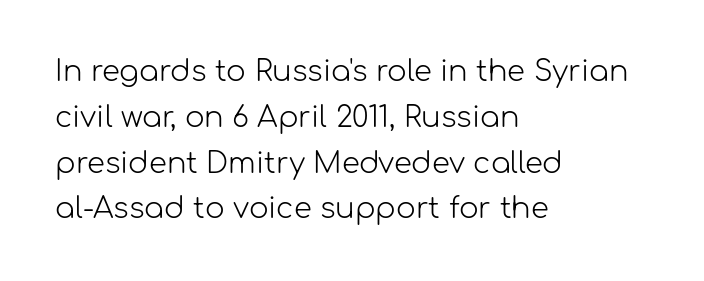
A typesetter would call this proportional, since set widths differ per character. This sample keeps an unexceptional amount of space between lines. The face used here is rendered with its standard letterfit. Where is the straight margin? On the left. The typeface chosen for these lines omits serifs. Unbolded letterforms with no extra heft.
